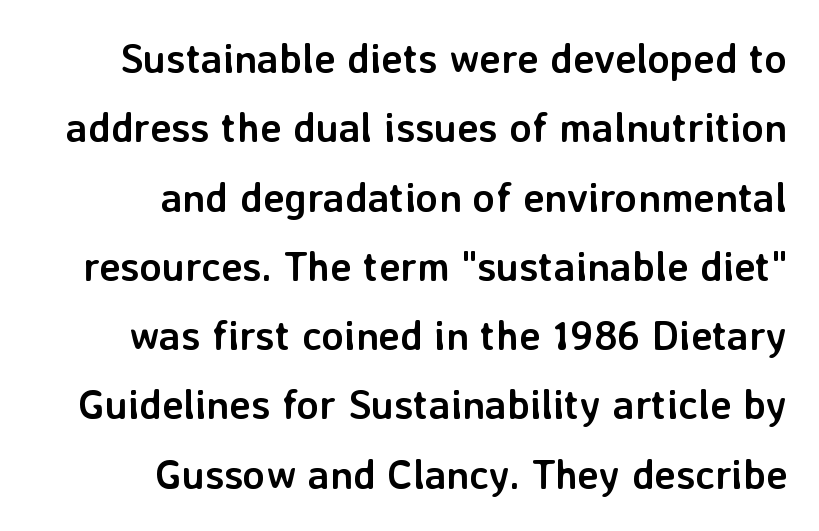
The image shows 41 px semibold sans-serif type, upright; set right-aligned, normal line spacing (1.69x), normal letter spacing, not underlined; low stroke contrast and a medium x-height.
